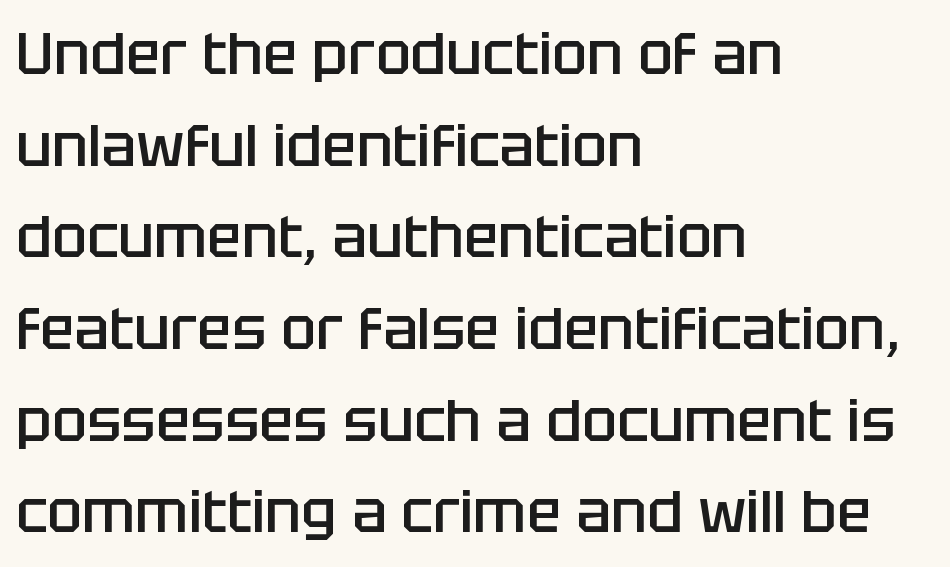
Q: Is the text bold? A: Semi-bold.
Q: Is the text italic (slanted)? A: No, it is upright.
Q: Is the typeface a serif or a sans-serif typeface? A: Sans-serif.
Q: Is the text underlined? A: No.
Q: How is the paragraph aligned? A: Left-aligned.
Q: Is the spacing between letters normal or unusually wide? A: Normal.
Q: Is the spacing between lines tight, normal or loose? A: Normal.
Q: Width (condensed, normal, or wide)? A: Normal.
Q: Stroke contrast? A: Low.
Q: x-height? A: Large.
Q: Monospaced? A: No.
